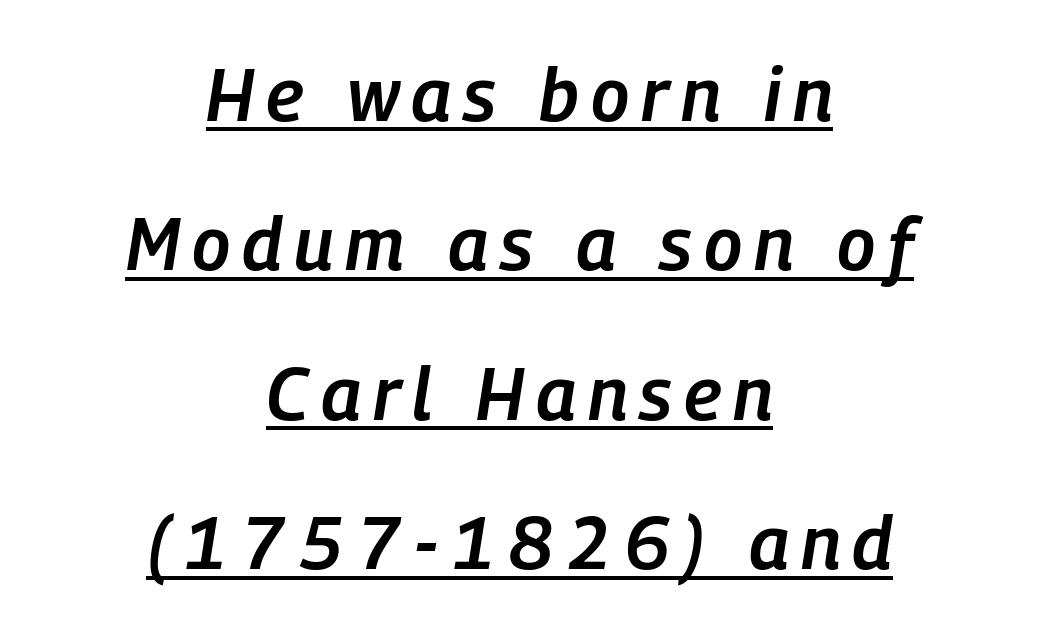
{"italic": "yes", "lean": "right", "slant_degrees": 9, "bold": "semi", "weight": "semibold", "width": "condensed", "stroke_contrast": "low", "x_height": "medium", "monospaced": "no", "underline": "yes", "align": "center", "line_spacing": "loose", "line_spacing_ratio": 2.02, "glyph_px": 74}
